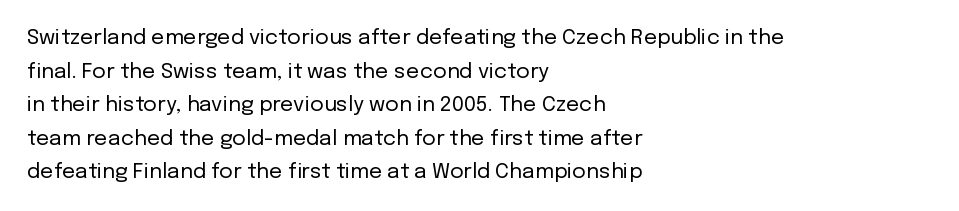
Q: Is the text bold? A: No.
Q: Is the text italic (slanted)? A: No, it is upright.
Q: Is the text underlined? A: No.
Q: How is the paragraph aligned? A: Left-aligned.
Q: Is the spacing between letters normal or unusually wide? A: Normal.
Q: Is the spacing between lines tight, normal or loose? A: Normal.
